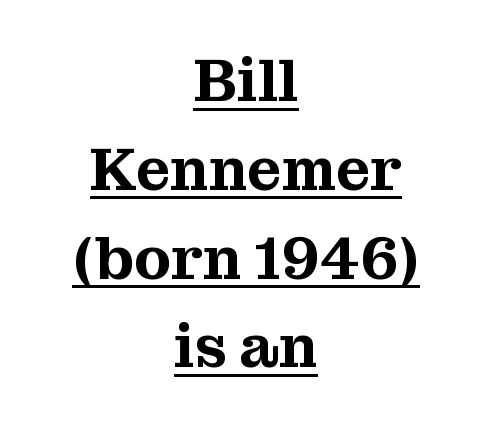
The image shows 60 px serif type, upright; set centered, normal line spacing (1.48x), normal letter spacing, underlined; medium stroke contrast and a medium x-height.
